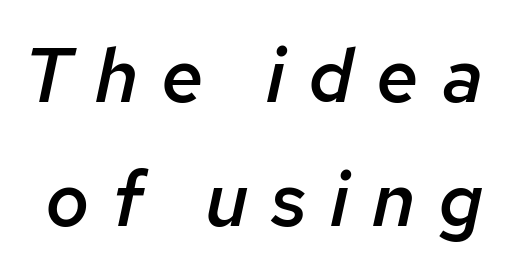
Every letter is mildly thick-stroked: semibold rather than bold. Anything drawn beneath the words? Only blank space. Note the varied advance widths — an 'i' is clearly narrower than an 'm'. Rows of type keep a routine distance in the vertical direction. This sample uses expanded letter spacing, leaving extra air between glyphs. Italic? Definitely — the glyphs are oblique.
